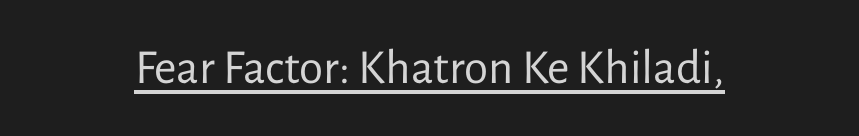
Q: Is the text bold? A: No.
Q: Is the text italic (slanted)? A: No, it is upright.
Q: Is the typeface a serif or a sans-serif typeface? A: Sans-serif.
Q: Is the text underlined? A: Yes.
Q: Is the spacing between letters normal or unusually wide? A: Normal.
Q: Width (condensed, normal, or wide)? A: Normal.
Q: Stroke contrast? A: Low.
Q: x-height? A: Medium.
Q: Monospaced? A: No.
